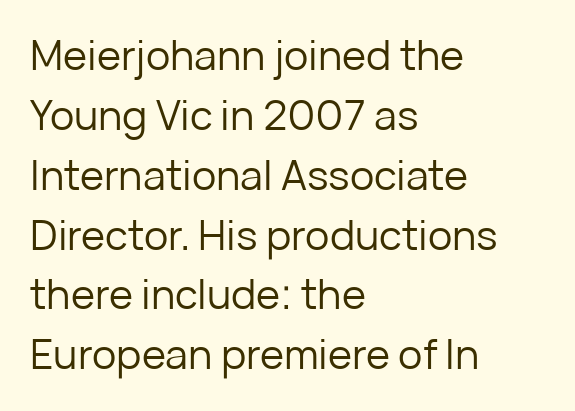
The image shows 41 px regular-weight sans-serif type, upright; set left-aligned, normal line spacing (1.46x), normal letter spacing, not underlined; low stroke contrast and a medium x-height.
